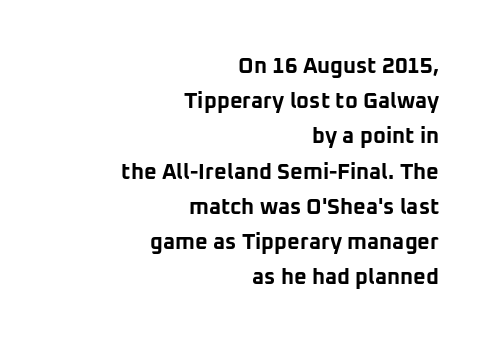
The image shows 22 px bold type, upright; set right-aligned, normal line spacing (1.6x), normal letter spacing, not underlined.
